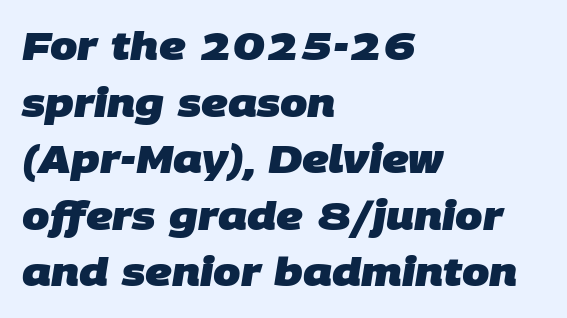
The image shows 39 px heavy sans-serif type; set left-aligned, normal line spacing (1.45x), normal letter spacing, not underlined; low stroke contrast and a large x-height.
